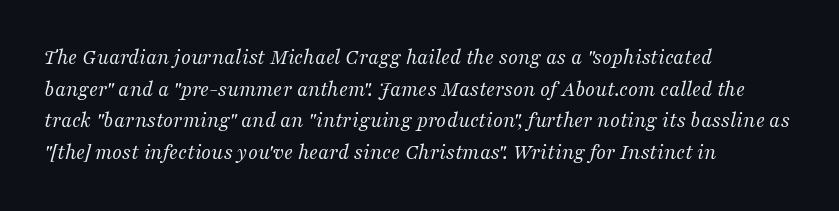
The image shows 22 px text type, italic (leaning right); set left-aligned, normal line spacing (1.44x), normal letter spacing, not underlined.
